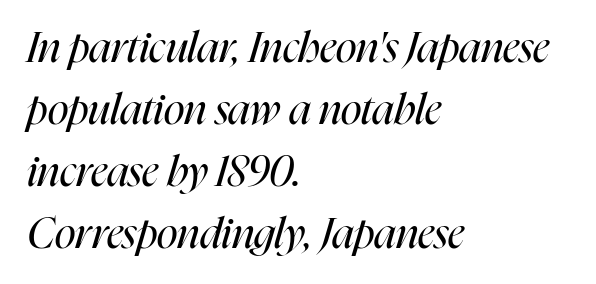
Each letter keeps its own natural width here, so spacing adapts to shape. Weight: in the light-to-regular range. No word sits above an underline. Does the lettering tilt? It does — this is italic. The rows are spaced the way most documents space them. Letter spacing: default.
